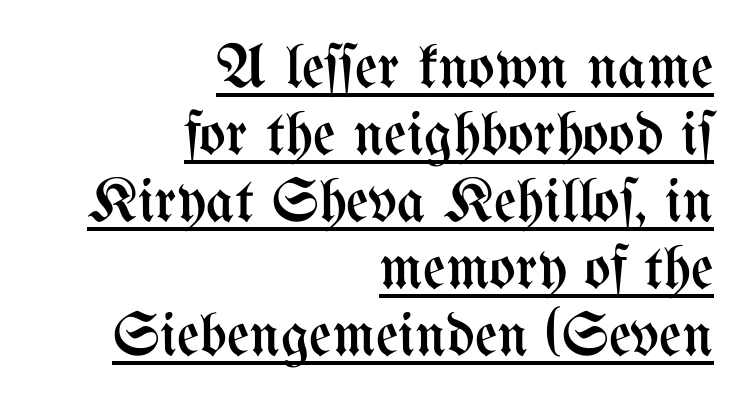
The image shows 62 px regular-weight, condensed type, upright; set right-aligned, tight line spacing (1.08x), normal letter spacing, underlined; medium stroke contrast and a medium x-height.
